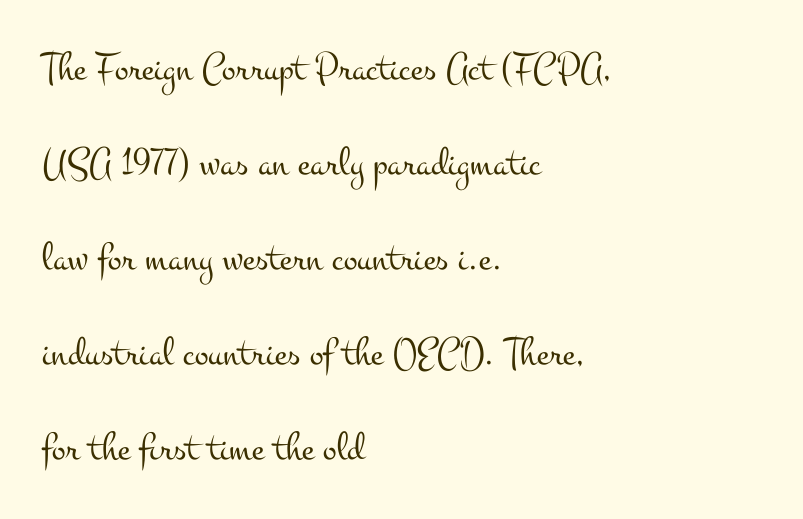
{"serif": "yes", "bold": "no", "weight": "light", "width": "wide", "stroke_contrast": "medium", "x_height": "small", "monospaced": "no", "underline": "no", "align": "left", "line_spacing": "loose", "line_spacing_ratio": 2.32, "letter_spacing": "normal", "letter_spacing_em": 0.0, "glyph_px": 41}
